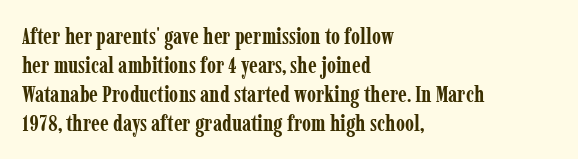
The typography opts for an upright posture over an oblique one. What weight is shown? A full bold with thick strokes. How would I describe the line gaps? Plain and ordinary. Each line starts at the same left margin while the right side varies.
